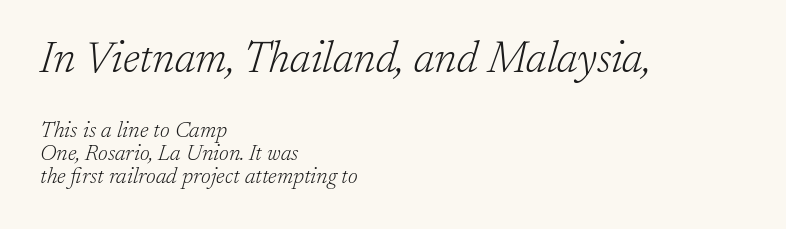
Q: Is the text bold? A: No.
Q: Is the text italic (slanted)? A: Yes, it leans right by about 17 degrees.
Q: Is the typeface a serif or a sans-serif typeface? A: Serif.
Q: Is the text underlined? A: No.
Q: How is the paragraph aligned? A: Left-aligned.
Q: Is the spacing between letters normal or unusually wide? A: Normal.
Q: Is the spacing between lines tight, normal or loose? A: Tight.
Q: Which block of text is set in a larger size, the first (top) or the second (bottom)? A: The first (top) one.
Q: Width (condensed, normal, or wide)? A: Normal.
Q: Stroke contrast? A: Low.
Q: x-height? A: Medium.
Q: Monospaced? A: No.
